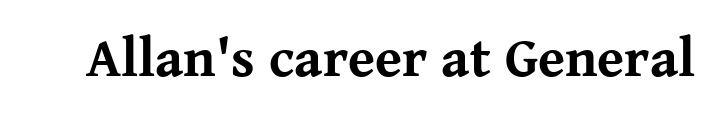
Q: Is the text bold? A: Yes.
Q: Is the text italic (slanted)? A: No, it is upright.
Q: Is the typeface a serif or a sans-serif typeface? A: Serif.
Q: Is the text underlined? A: No.
Q: Is the spacing between letters normal or unusually wide? A: Normal.
Q: Width (condensed, normal, or wide)? A: Normal.
Q: Stroke contrast? A: Medium.
Q: x-height? A: Medium.
Q: Monospaced? A: No.
